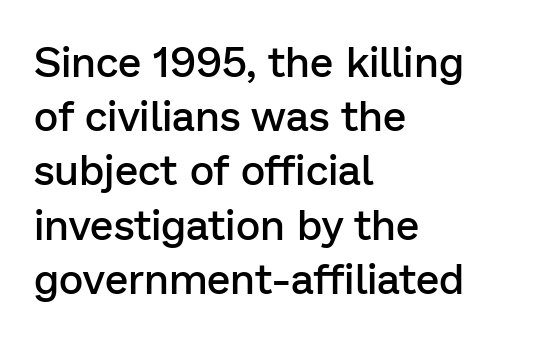
The image shows 42 px semibold sans-serif type, upright; set left-aligned, normal line spacing (1.29x), normal letter spacing, not underlined; low stroke contrast and a medium x-height.
